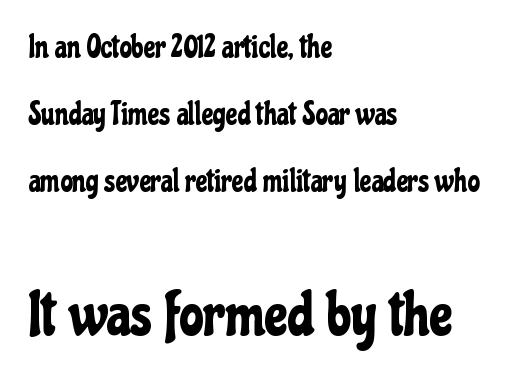
{"serif": "no", "italic": "no", "width": "condensed", "stroke_contrast": "low", "x_height": "medium", "monospaced": "no", "underline": "no", "align": "left", "line_spacing": "loose", "line_spacing_ratio": 2.16, "letter_spacing": "normal", "letter_spacing_em": 0.0, "larger_block": "second", "size_ratio": 2.0, "glyph_px": 62}
